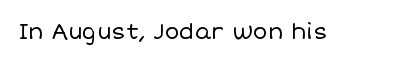
The image shows 22 px text type, upright; set normal letter spacing, not underlined.
